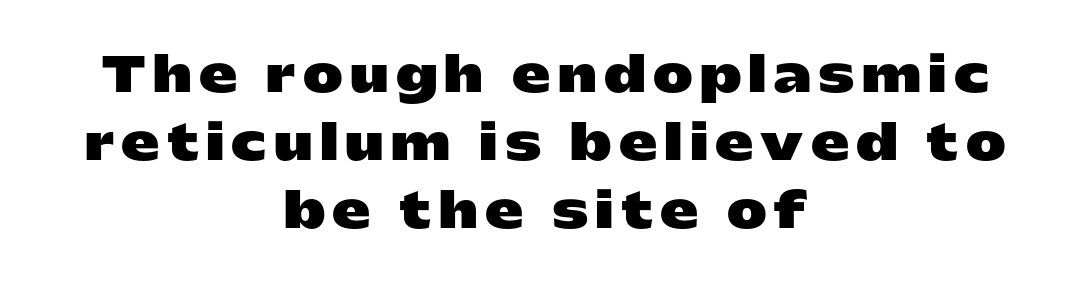
Q: Is the text bold? A: Yes.
Q: Is the text italic (slanted)? A: No, it is upright.
Q: Is the typeface a serif or a sans-serif typeface? A: Sans-serif.
Q: Is the text underlined? A: No.
Q: How is the paragraph aligned? A: Centered.
Q: Is the spacing between lines tight, normal or loose? A: Normal.
Q: Width (condensed, normal, or wide)? A: Wide.
Q: Stroke contrast? A: Low.
Q: x-height? A: Medium.
Q: Monospaced? A: No.
